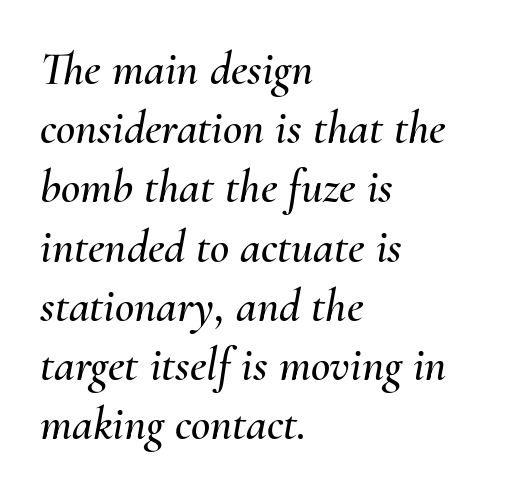
The image shows 47 px text type, italic (leaning right); set left-aligned, normal line spacing (1.26x), normal letter spacing, not underlined; medium stroke contrast and a small x-height.
